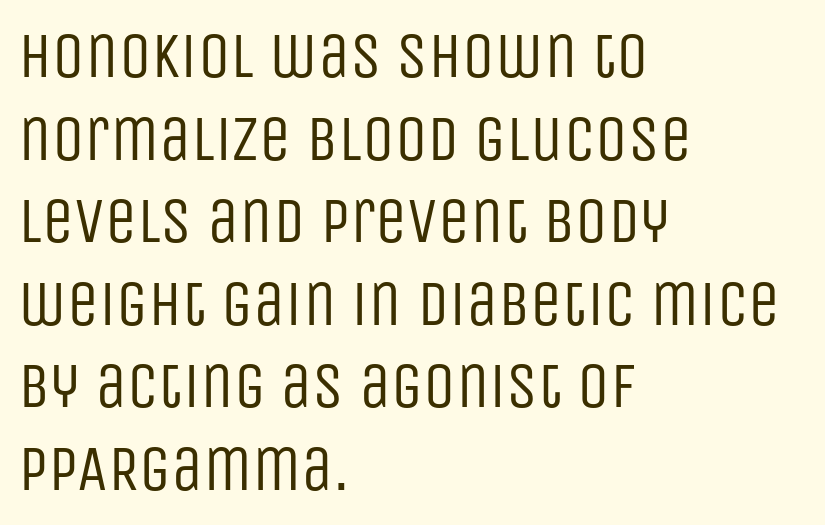
{"serif": "no", "italic": "no", "bold": "no", "weight": "regular", "width": "condensed", "stroke_contrast": "low", "x_height": "large", "monospaced": "no", "underline": "no", "align": "left", "line_spacing": "normal", "line_spacing_ratio": 1.29, "letter_spacing": "normal", "letter_spacing_em": 0.0, "glyph_px": 64}
